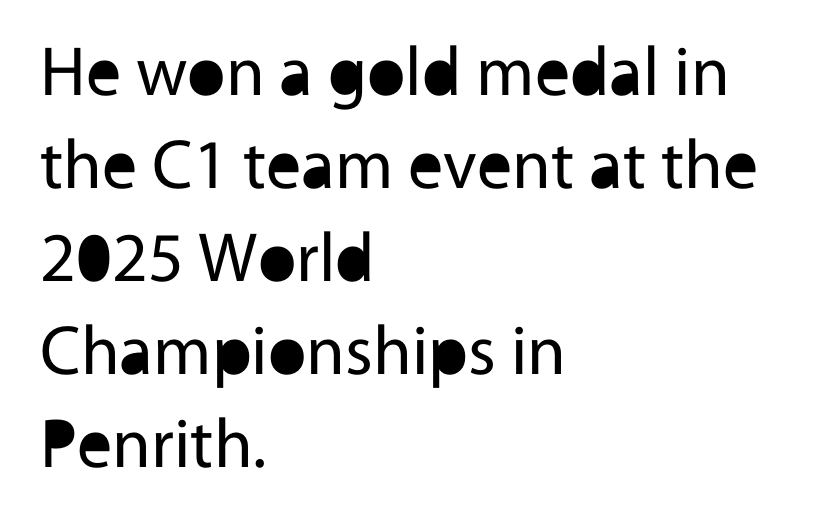
{"serif": "no", "italic": "no", "bold": "no", "weight": "regular", "width": "normal", "x_height": "medium", "monospaced": "no", "underline": "no", "align": "left", "line_spacing": "normal", "line_spacing_ratio": 1.33, "letter_spacing": "normal", "letter_spacing_em": 0.0, "glyph_px": 70}
